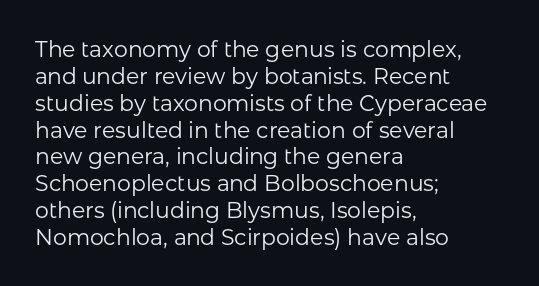
Q: Is the text bold? A: No.
Q: Is the text italic (slanted)? A: No, it is upright.
Q: Is the text underlined? A: No.
Q: How is the paragraph aligned? A: Left-aligned.
Q: Is the spacing between letters normal or unusually wide? A: Normal.
